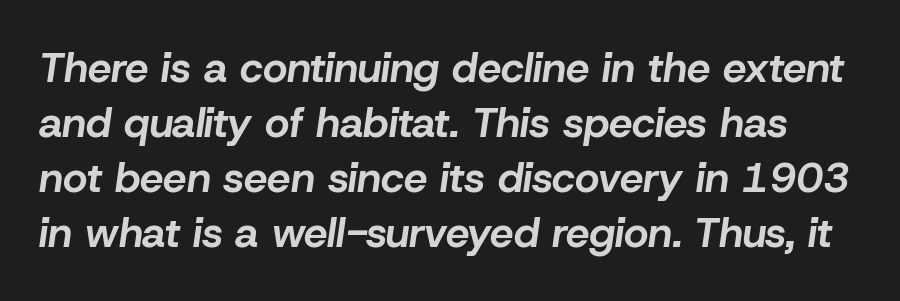
The image shows 42 px bold type, italic (leaning right); set normal line spacing (1.31x), normal letter spacing, not underlined; low stroke contrast and a medium x-height.
